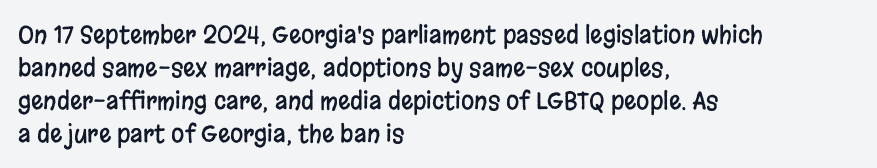
The image shows 24 px text type, upright; set left-aligned, normal line spacing (1.37x), normal letter spacing, not underlined.
